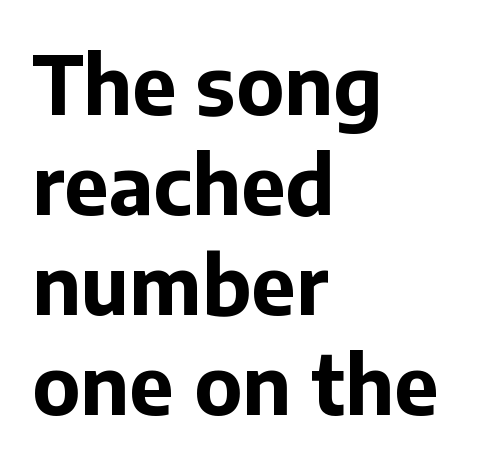
{"serif": "no", "italic": "no", "bold": "yes", "weight": "bold", "width": "normal", "stroke_contrast": "low", "x_height": "medium", "monospaced": "no", "underline": "no", "align": "left", "line_spacing": "normal", "line_spacing_ratio": 1.25, "letter_spacing": "normal", "letter_spacing_em": 0.0, "glyph_px": 80}
